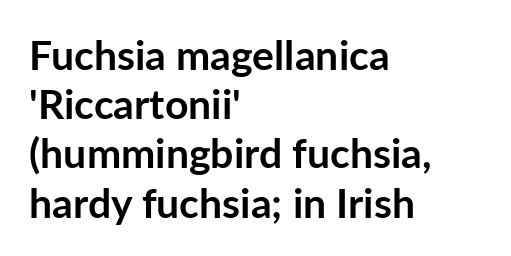
Spacing verdict: proportional, widths tailored to each character. What kind of face is this? One without serifs — a sans. These lines carry a lot of weight — the face is fully bold. The rendering anchors every line to the left-hand side.
